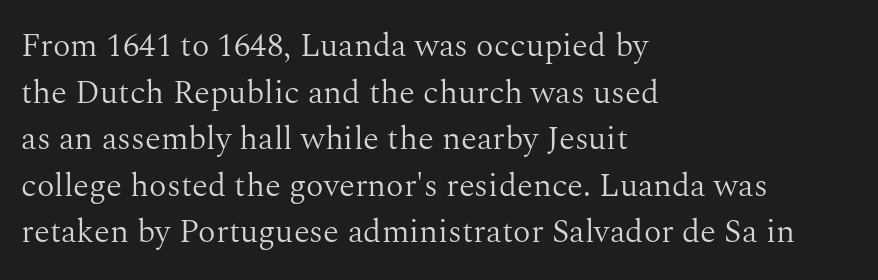
The tracking reads as untouched default to a designer's eye. Anything drawn beneath the words? Only blank space. Here the designer chose a conventional face with non-uniform glyph widths. Stems and bowls with no extra thickness — not bold.
